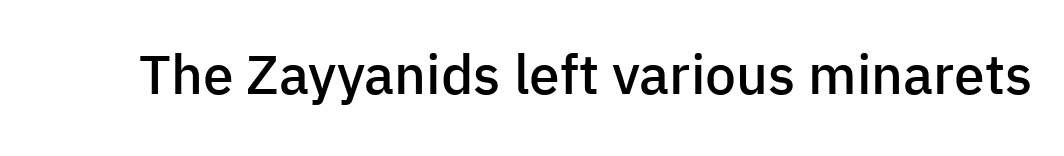
The image shows 55 px semibold sans-serif type, upright; set normal letter spacing, not underlined; low stroke contrast and a medium x-height.
